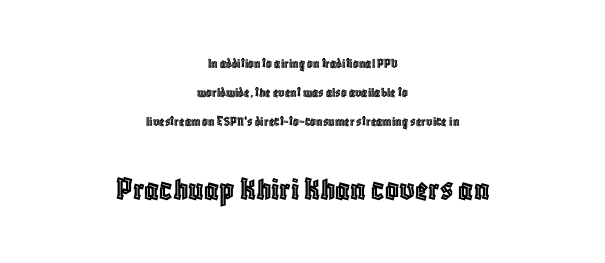
Q: Is the text italic (slanted)? A: No, it is upright.
Q: Is the text underlined? A: No.
Q: How is the paragraph aligned? A: Centered.
Q: Is the spacing between letters normal or unusually wide? A: Normal.
Q: Is the spacing between lines tight, normal or loose? A: Loose.
Q: Which block of text is set in a larger size, the first (top) or the second (bottom)? A: The second (bottom) one.
Q: Width (condensed, normal, or wide)? A: Condensed.
Q: x-height? A: Large.
Q: Monospaced? A: No.
